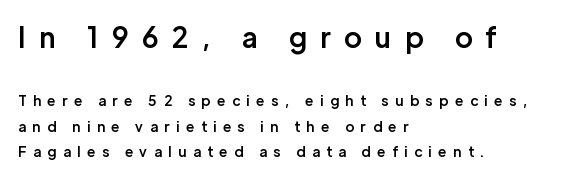
These lines are rendered in a variable-pitch font. Summary of weight: moderately heavy, a semibold. Does the copy run flush right? No — it runs flush left. Descenders are the only things crossing below the line. Tracking here is generous; glyphs stand well apart from one another. Is this a sans? Yes — the strokes have no serifs.
